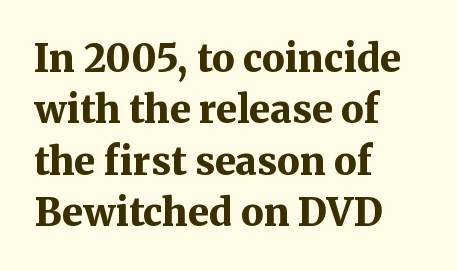
Q: Is the text bold? A: Yes.
Q: Is the text italic (slanted)? A: No, it is upright.
Q: Is the typeface a serif or a sans-serif typeface? A: Serif.
Q: Is the text underlined? A: No.
Q: How is the paragraph aligned? A: Left-aligned.
Q: Is the spacing between letters normal or unusually wide? A: Normal.
Q: Is the spacing between lines tight, normal or loose? A: Normal.
Q: Width (condensed, normal, or wide)? A: Normal.
Q: Stroke contrast? A: Medium.
Q: x-height? A: Medium.
Q: Monospaced? A: No.
